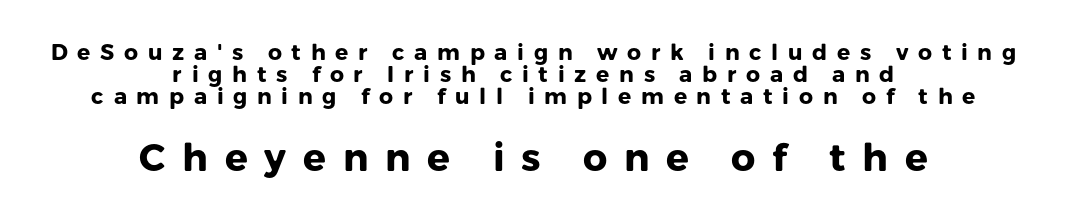
Q: Is the text bold? A: Yes.
Q: Is the text italic (slanted)? A: No, it is upright.
Q: Is the typeface a serif or a sans-serif typeface? A: Sans-serif.
Q: Is the text underlined? A: No.
Q: How is the paragraph aligned? A: Centered.
Q: Is the spacing between letters normal or unusually wide? A: Unusually wide.
Q: Is the spacing between lines tight, normal or loose? A: Tight.
Q: Which block of text is set in a larger size, the first (top) or the second (bottom)? A: The second (bottom) one.
Q: Width (condensed, normal, or wide)? A: Normal.
Q: Stroke contrast? A: Low.
Q: x-height? A: Medium.
Q: Monospaced? A: No.
